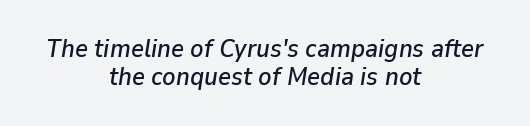
The image shows 25 px text type, italic (leaning right); set centered, tight line spacing (1.14x), normal letter spacing, not underlined.
